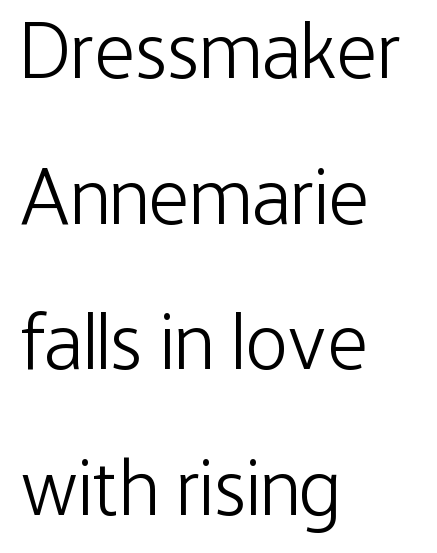
The image shows 80 px light, condensed sans-serif type, upright; set left-aligned, line spacing 1.82x, normal letter spacing, not underlined; low stroke contrast and a medium x-height.
